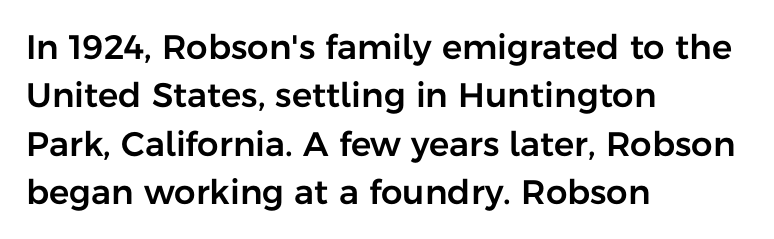
The image shows 34 px sans-serif type, upright; set left-aligned, normal line spacing (1.42x), normal letter spacing, not underlined; low stroke contrast and a medium x-height.
